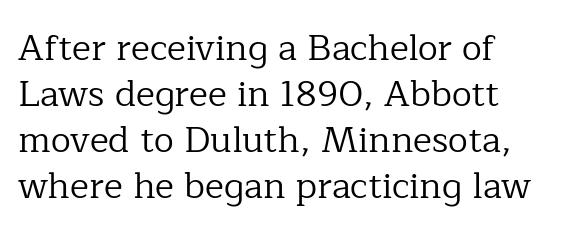
{"serif": "yes", "italic": "no", "bold": "no", "weight": "regular", "width": "normal", "stroke_contrast": "low", "x_height": "medium", "monospaced": "no", "underline": "no", "align": "left", "line_spacing": "normal", "line_spacing_ratio": 1.28, "letter_spacing": "normal", "letter_spacing_em": 0.0, "glyph_px": 36}
